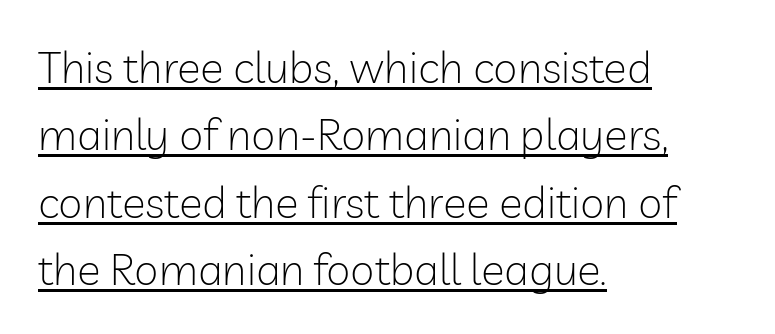
The image shows 44 px light sans-serif type, upright; set left-aligned, normal line spacing (1.53x), normal letter spacing, underlined; low stroke contrast and a medium x-height.
